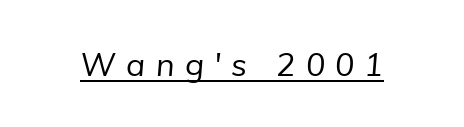
Q: Is the text bold? A: No.
Q: Is the typeface a serif or a sans-serif typeface? A: Sans-serif.
Q: Is the text underlined? A: Yes.
Q: Is the spacing between letters normal or unusually wide? A: Unusually wide.
Q: Width (condensed, normal, or wide)? A: Normal.
Q: Stroke contrast? A: Low.
Q: x-height? A: Medium.
Q: Monospaced? A: No.
